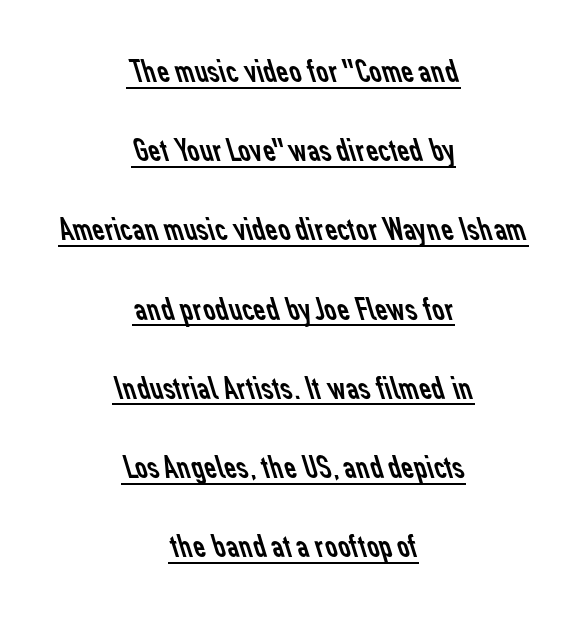
The image shows 34 px regular-weight sans-serif type; set centered, loose line spacing (2.33x), normal letter spacing, underlined; low stroke contrast and a medium x-height.
